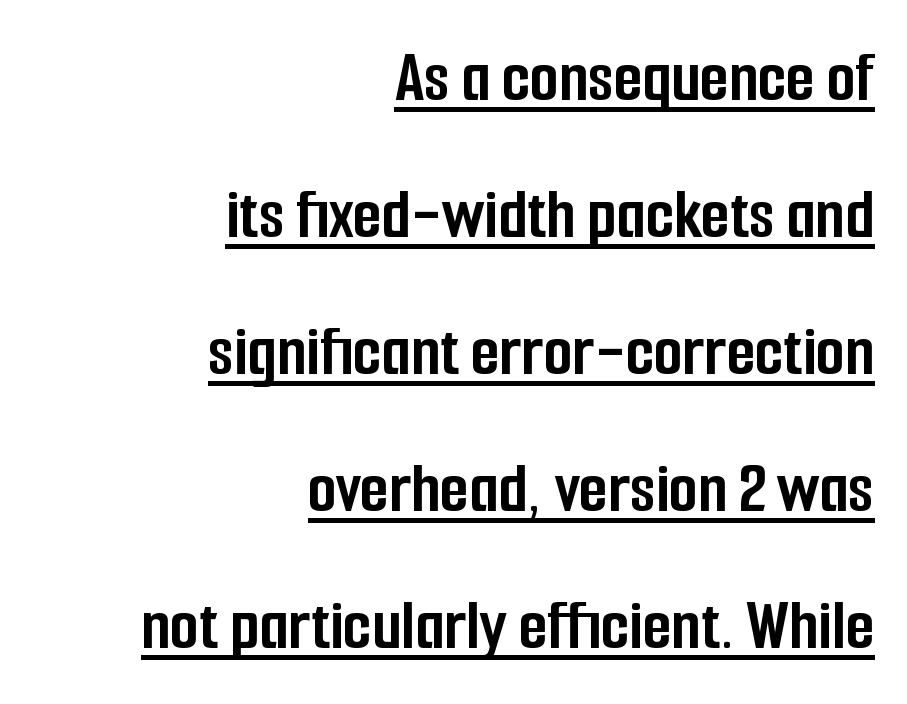
{"serif": "no", "italic": "no", "bold": "yes", "weight": "semibold", "width": "condensed", "stroke_contrast": "low", "x_height": "medium", "monospaced": "no", "underline": "yes", "align": "right", "line_spacing_ratio": 1.85, "letter_spacing": "normal", "letter_spacing_em": 0.0, "glyph_px": 74}
